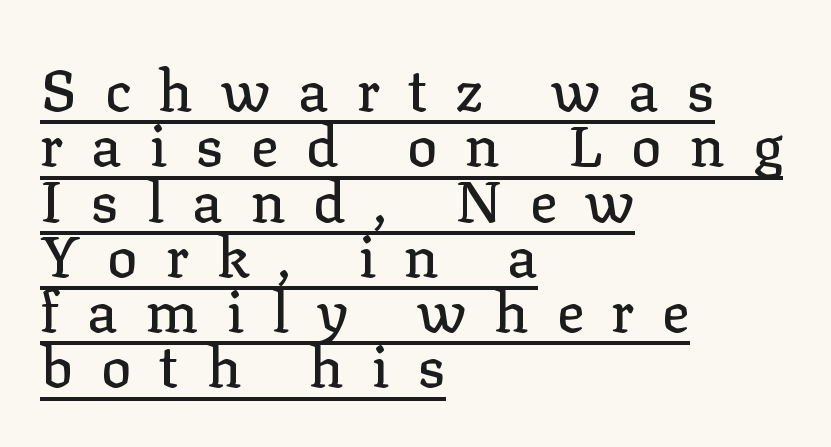
{"serif": "yes", "italic": "no", "width": "normal", "stroke_contrast": "low", "x_height": "medium", "monospaced": "no", "underline": "yes", "align": "left", "line_spacing": "tight", "line_spacing_ratio": 0.97, "letter_spacing": "wide", "letter_spacing_em": 0.49, "glyph_px": 57}
